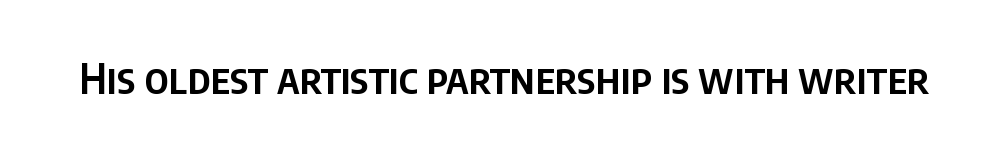
{"serif": "no", "italic": "no", "bold": "semi", "weight": "semibold", "width": "condensed", "stroke_contrast": "low", "x_height": "large", "monospaced": "no", "underline": "no", "letter_spacing": "normal", "letter_spacing_em": 0.0, "glyph_px": 42}
